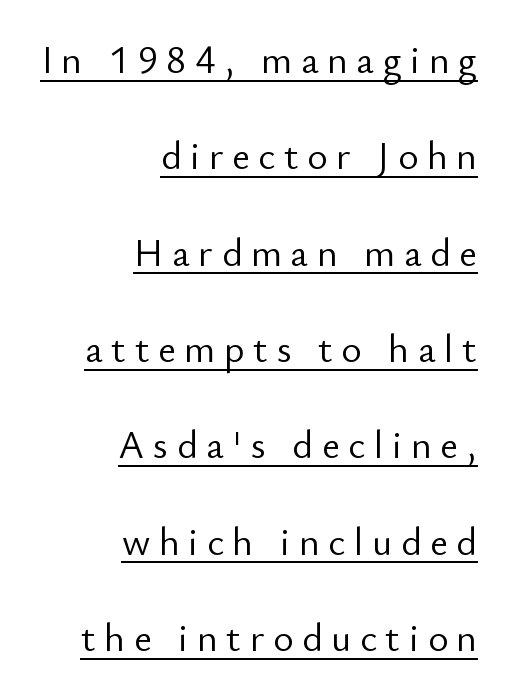
In designer terms, the underline attribute is active on this setting. You could fit nearly another row in the gap between these rows. Layout note: lines flush right. Bold? No — there's no thickening of the strokes. Inter-character spacing is expanded well beyond the font's built-in metrics. The letters advance in unequal steps, a hallmark of proportional type.
